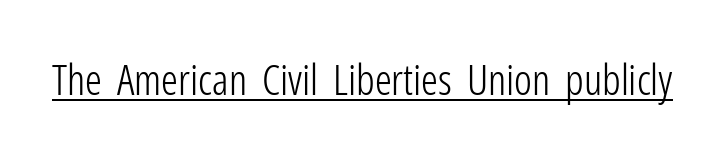
{"serif": "no", "italic": "no", "bold": "no", "weight": "light", "width": "condensed", "stroke_contrast": "low", "x_height": "medium", "monospaced": "no", "underline": "yes", "letter_spacing": "normal", "letter_spacing_em": 0.0, "glyph_px": 42}
